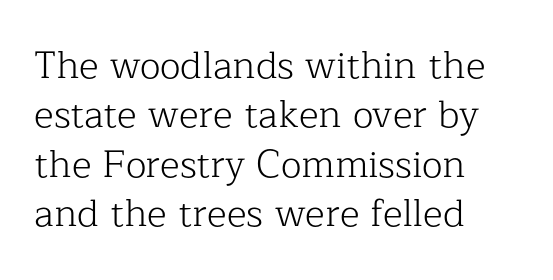
Heft: none added — not bold. A typesetter would label this face a serif. Short and long lines alike share a common starting point at left. Each word holds together tightly as a unit, with standard inter-letter gaps. The rendering uses a moderate line-height, typical for paragraphs. This rendering features lettering with no underline.
